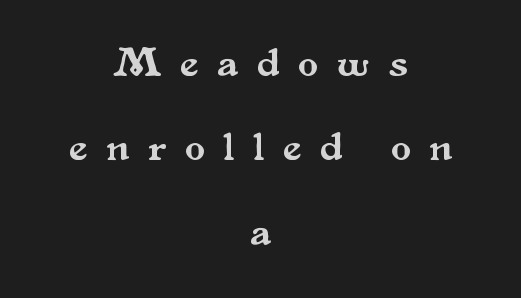
This is the regular roman posture of the typeface. Serifs: yes, visible at the terminals of the letterforms. These lines stack symmetrically, like a column narrowing and widening about its center. The block of text is sparse from top to bottom, with ample space between rows. A typesetter would call this proportional, since set widths differ per character.
